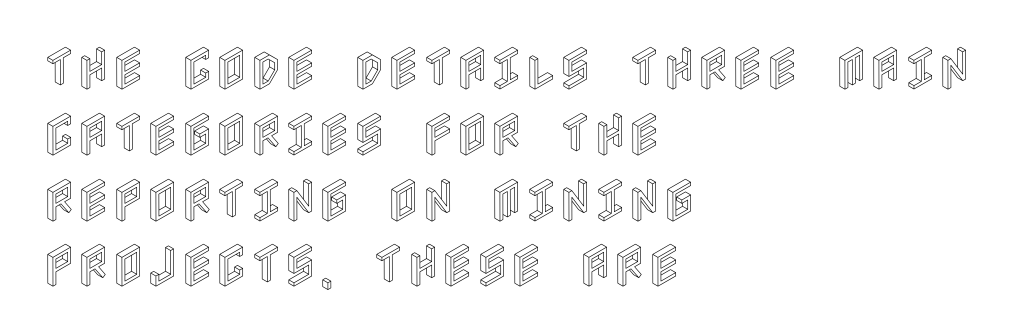
Q: Is the text italic (slanted)? A: No, it is upright.
Q: Is the text underlined? A: No.
Q: How is the paragraph aligned? A: Left-aligned.
Q: Is the spacing between letters normal or unusually wide? A: Normal.
Q: Is the spacing between lines tight, normal or loose? A: Normal.
Q: Width (condensed, normal, or wide)? A: Condensed.
Q: x-height? A: Large.
